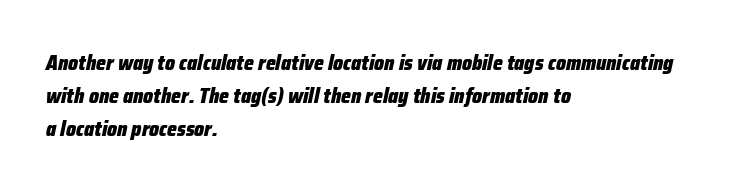
What's the leading like? Ordinary, nothing unusual. Is the block centered? No — it sits flush against the left margin. Inter-character spacing is left at the font's built-in metrics. How heavy is the stroke? Heavy — this is a bold. Lines of text with bare space underneath.
